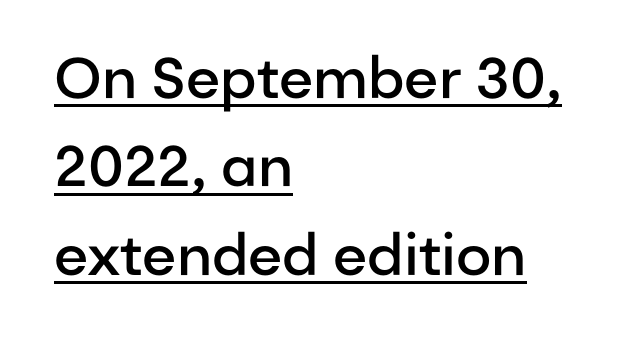
Proportional: the letters do not fall into vertical columns. This is moderately heavy type, rendered in semibold. Check the space under the baseline: a stroke is drawn there. These lines sit exactly where default settings would place them. Are there feet on the stems? There aren't — it's a sans. In terms of posture, this sample is upright.
